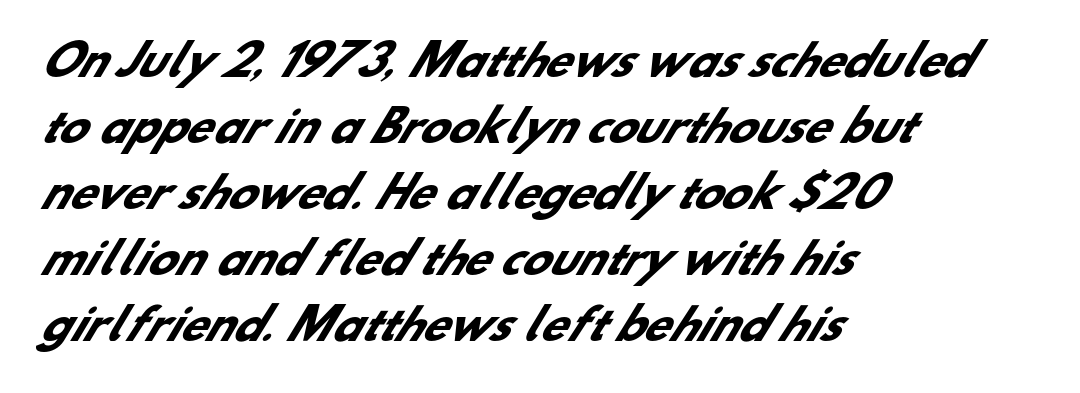
{"serif": "no", "bold": "yes", "weight": "heavy", "width": "normal", "stroke_contrast": "low", "x_height": "small", "monospaced": "no", "underline": "no", "align": "left", "line_spacing": "normal", "line_spacing_ratio": 1.57, "letter_spacing": "normal", "letter_spacing_em": 0.0, "glyph_px": 42}
